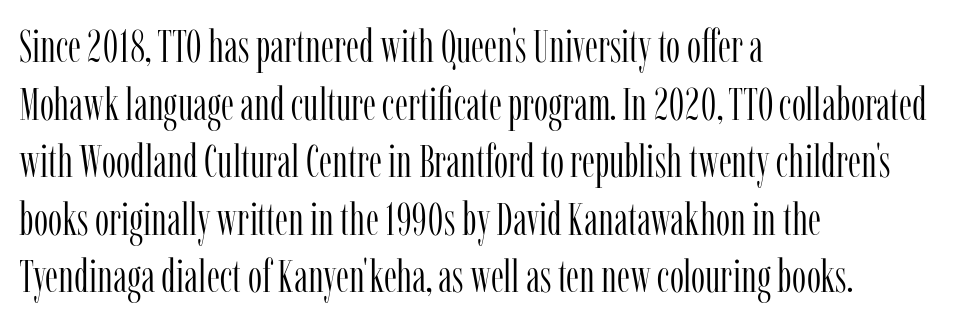
Q: Is the text bold? A: No.
Q: Is the text italic (slanted)? A: No, it is upright.
Q: Is the typeface a serif or a sans-serif typeface? A: Serif.
Q: Is the text underlined? A: No.
Q: How is the paragraph aligned? A: Left-aligned.
Q: Is the spacing between letters normal or unusually wide? A: Normal.
Q: Is the spacing between lines tight, normal or loose? A: Normal.
Q: Width (condensed, normal, or wide)? A: Condensed.
Q: Stroke contrast? A: Low.
Q: x-height? A: Medium.
Q: Monospaced? A: No.
